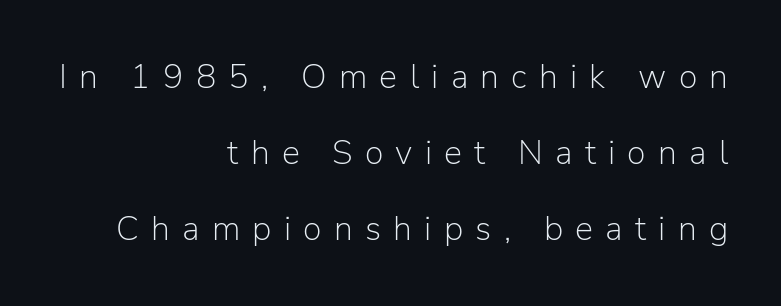
{"serif": "no", "italic": "no", "bold": "no", "weight": "light", "width": "normal", "stroke_contrast": "low", "x_height": "medium", "monospaced": "no", "underline": "no", "align": "right", "line_spacing": "loose", "line_spacing_ratio": 2.24, "letter_spacing": "wide", "letter_spacing_em": 0.36, "glyph_px": 34}
